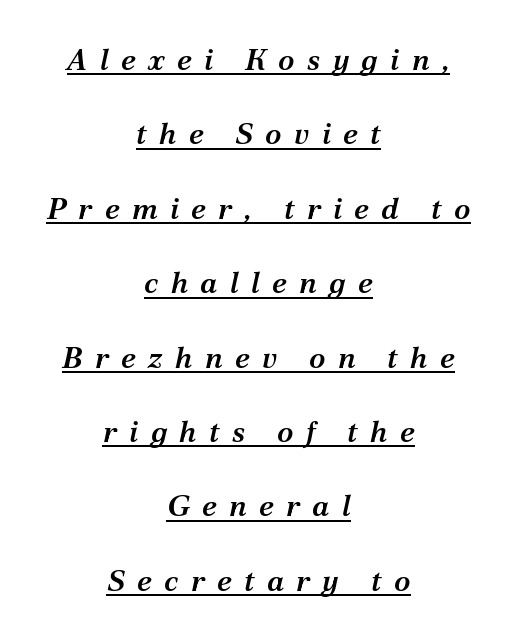
{"serif": "yes", "italic": "yes", "lean": "right", "slant_degrees": 12, "bold": "semi", "weight": "semibold", "width": "normal", "stroke_contrast": "medium", "x_height": "medium", "monospaced": "no", "underline": "yes", "align": "center", "line_spacing": "loose", "line_spacing_ratio": 2.48, "letter_spacing": "wide", "letter_spacing_em": 0.41, "glyph_px": 30}
